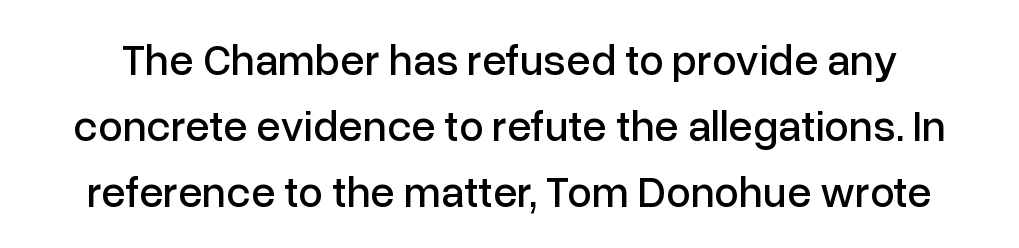
The image shows 44 px sans-serif type, upright; set normal line spacing (1.5x), normal letter spacing, not underlined; low stroke contrast and a medium x-height.
